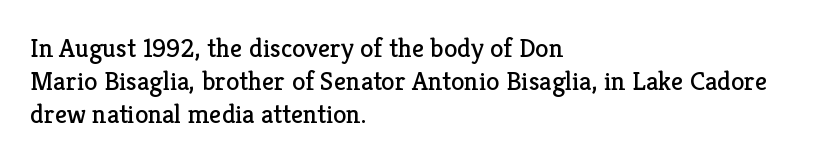
{"italic": "no", "bold": "no", "underline": "no", "align": "left", "line_spacing_ratio": 1.22, "letter_spacing": "normal", "letter_spacing_em": 0.0, "glyph_px": 27}
